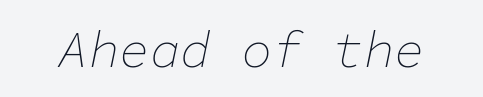
The image shows 51 px thin type, italic (leaning right), monospaced; set normal letter spacing, not underlined; low stroke contrast and a medium x-height.
